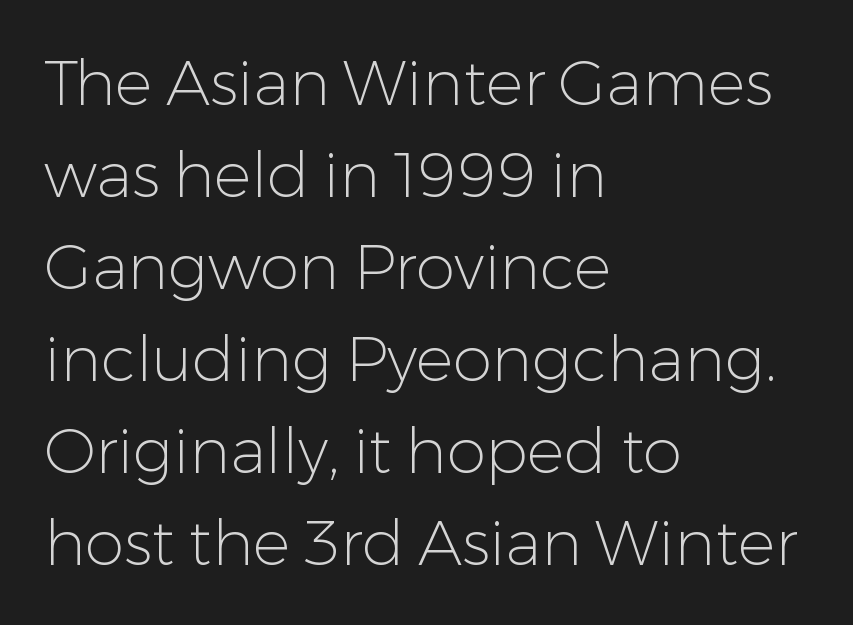
No chunkiness to these letters — they're not bold. Proportional: the letters do not fall into vertical columns. Posture: upright roman. The passage is arranged the way most books set body copy — flush left. This sample uses plain, unmodified letter spacing. Nobody drew a line under any word here.
